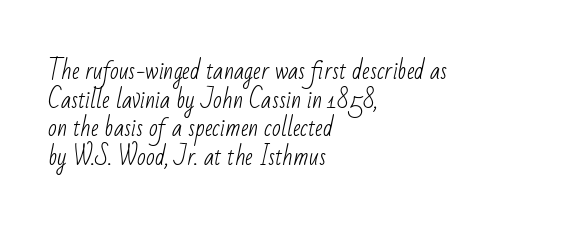
Q: Is the text bold? A: No.
Q: Is the text underlined? A: No.
Q: How is the paragraph aligned? A: Left-aligned.
Q: Is the spacing between letters normal or unusually wide? A: Normal.
